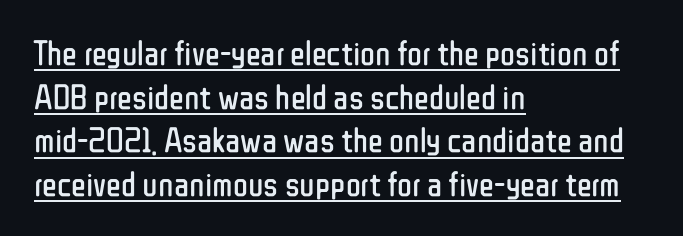
The image shows 35 px regular-weight, condensed sans-serif type, upright; set left-aligned, normal line spacing (1.25x), normal letter spacing, underlined; low stroke contrast and a medium x-height.
